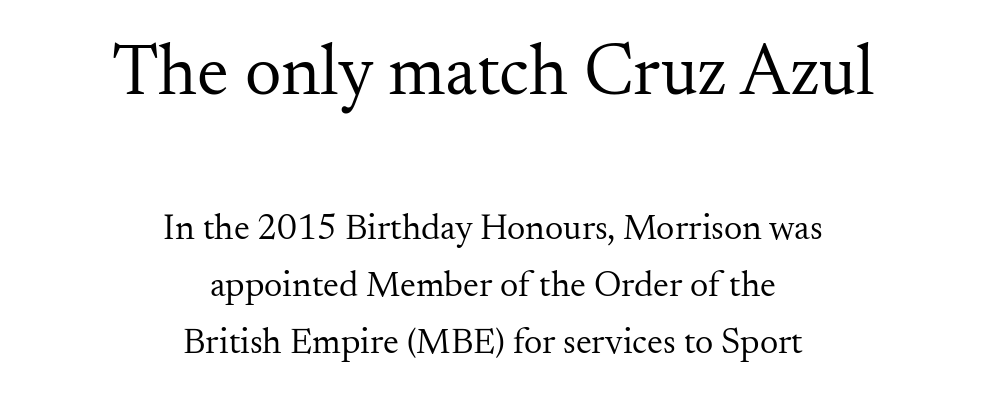
{"serif": "yes", "italic": "no", "bold": "no", "weight": "regular", "width": "normal", "stroke_contrast": "medium", "x_height": "small", "monospaced": "no", "underline": "no", "align": "center", "line_spacing": "normal", "line_spacing_ratio": 1.58, "letter_spacing": "normal", "letter_spacing_em": 0.0, "larger_block": "first", "size_ratio": 2.0, "glyph_px": 72}
